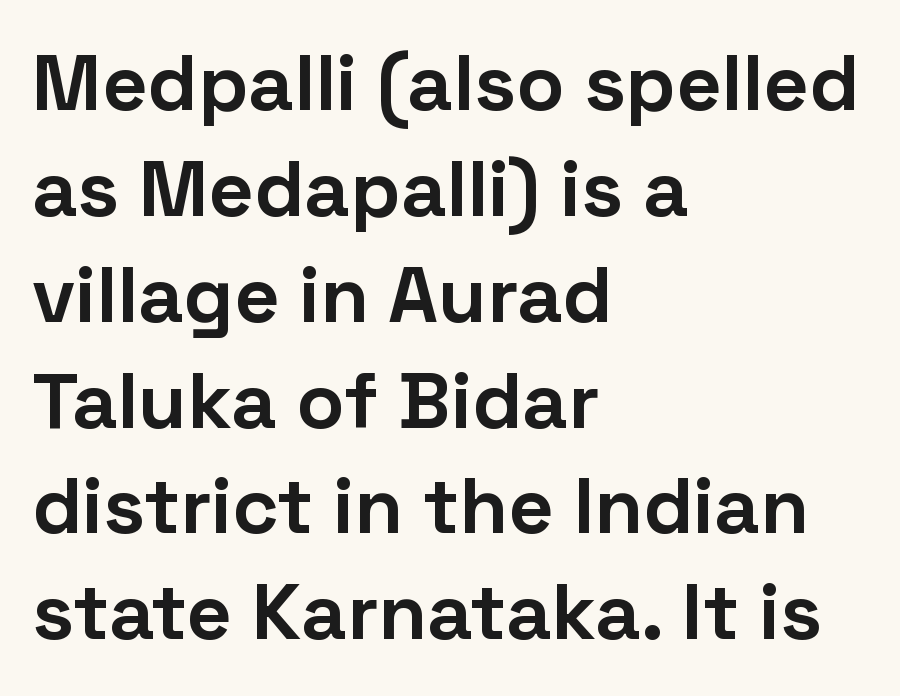
This sample uses a sans-serif face. The sample has been set heavy, in full bold. Upright lettering throughout. Reading down the block, your eye returns to a fixed left position each line. Compared with typical paragraphs, the rows here are spaced about the same. The face used here is proportionally spaced, like ordinary book or web type.
